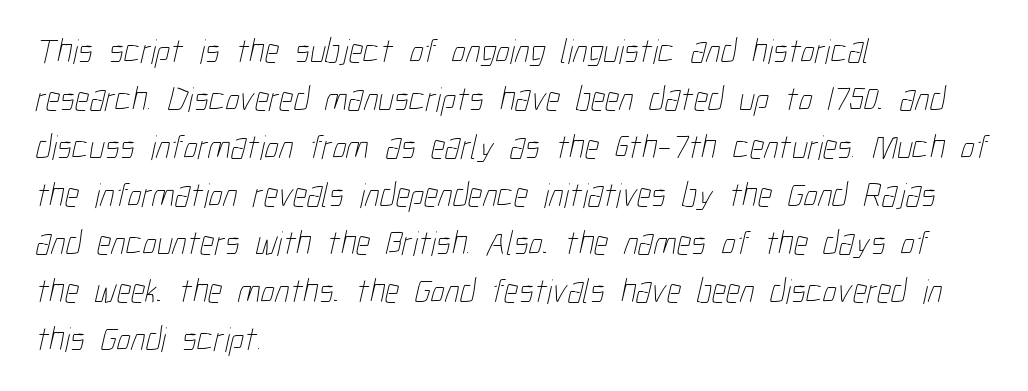
{"bold": "no", "weight": "thin", "width": "condensed", "stroke_contrast": "low", "x_height": "medium", "monospaced": "no", "underline": "no", "align": "left", "line_spacing": "normal", "line_spacing_ratio": 1.37, "letter_spacing": "normal", "letter_spacing_em": 0.0, "glyph_px": 35}
